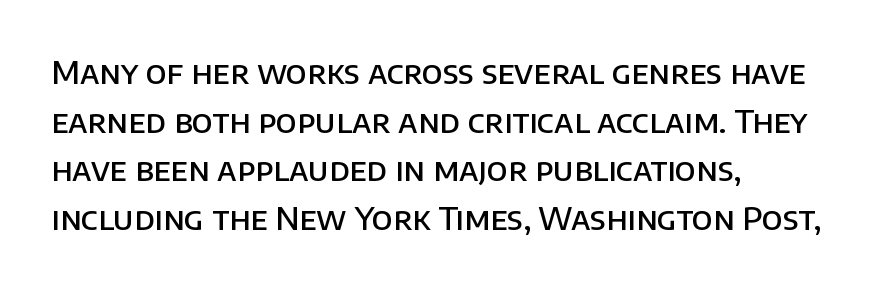
The image shows 32 px semibold sans-serif type, upright; set left-aligned, normal line spacing (1.52x), normal letter spacing, not underlined; low stroke contrast and a large x-height.
